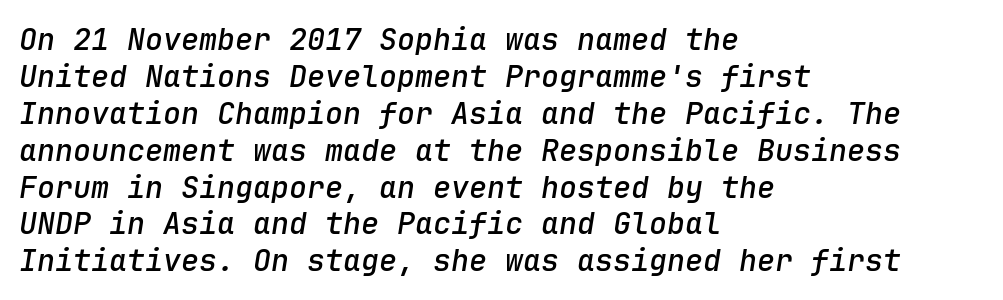
Notice how the passage keeps a crisp vertical edge on the left only. The area under the type is left untouched. If you drew a line through each stem, it would be angled. The rendering keeps characters at their native spacing.
